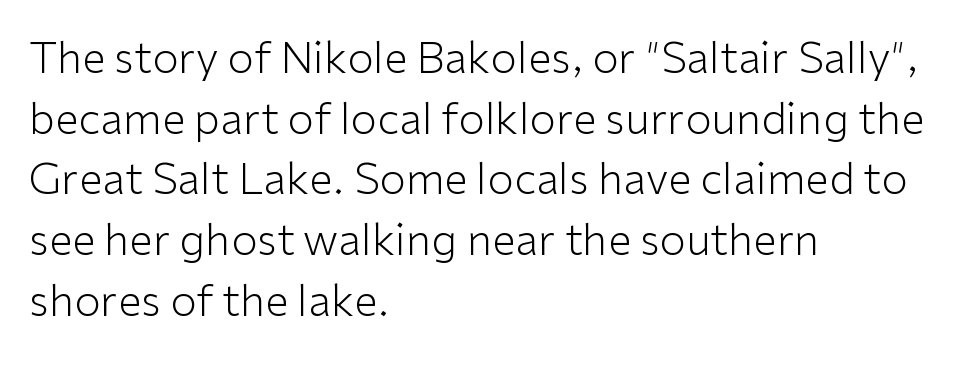
{"serif": "no", "italic": "no", "bold": "no", "weight": "light", "width": "normal", "stroke_contrast": "low", "x_height": "medium", "monospaced": "no", "underline": "no", "align": "left", "line_spacing": "normal", "line_spacing_ratio": 1.41, "letter_spacing": "normal", "letter_spacing_em": 0.0, "glyph_px": 43}
